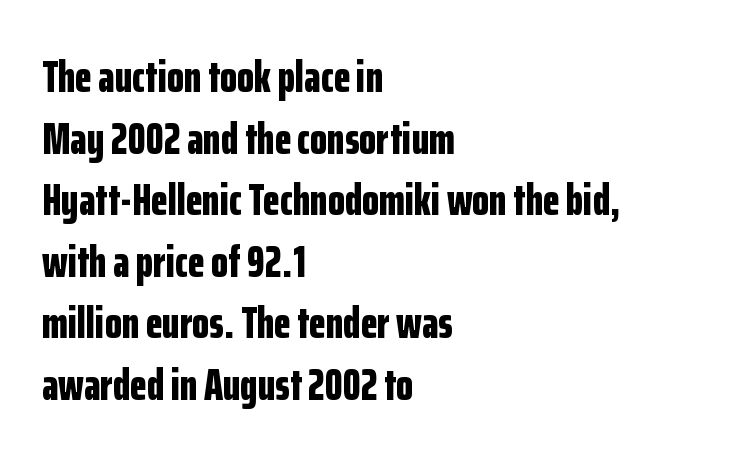
The image shows 44 px bold, condensed sans-serif type, upright; set left-aligned, normal line spacing (1.4x), normal letter spacing, not underlined; low stroke contrast and a medium x-height.
